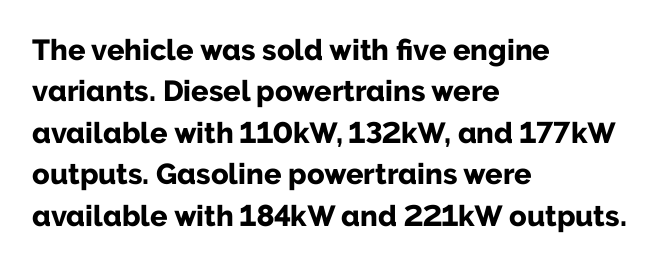
Q: Is the text bold? A: Yes.
Q: Is the text italic (slanted)? A: No, it is upright.
Q: Is the typeface a serif or a sans-serif typeface? A: Sans-serif.
Q: Is the text underlined? A: No.
Q: How is the paragraph aligned? A: Left-aligned.
Q: Is the spacing between letters normal or unusually wide? A: Normal.
Q: Is the spacing between lines tight, normal or loose? A: Normal.
Q: Width (condensed, normal, or wide)? A: Normal.
Q: Stroke contrast? A: Low.
Q: x-height? A: Medium.
Q: Monospaced? A: No.
